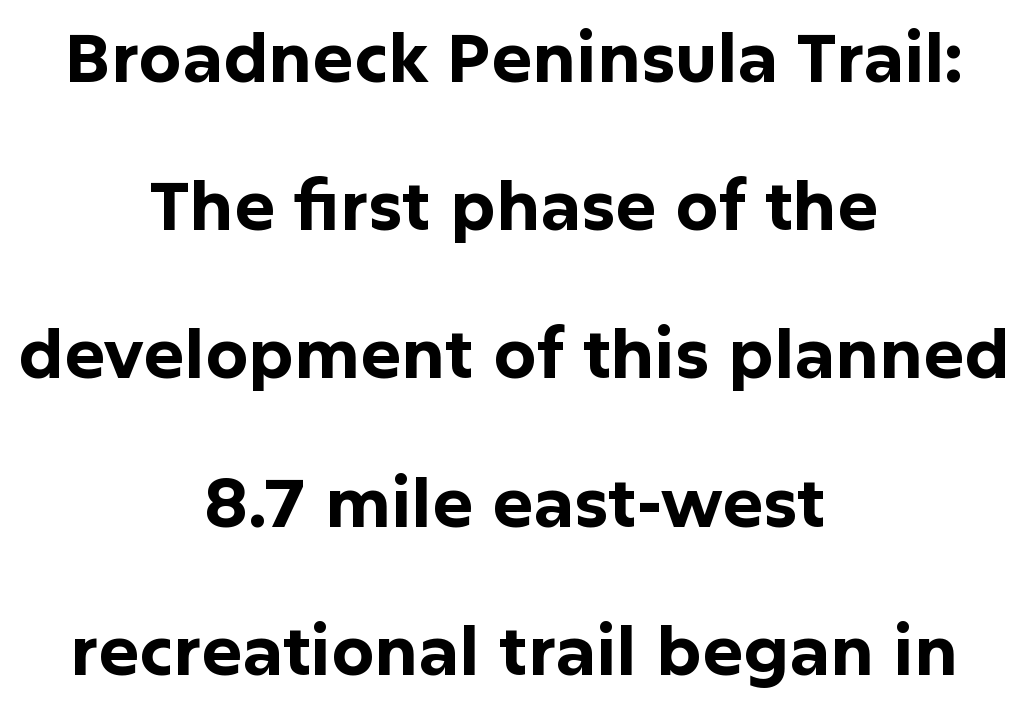
Strong, thick strokes mark this as bold type. Posture: upright roman. In terms of letterspacing, this is plain default setting. The whitespace from short lines is split evenly between both sides. Are there feet on the stems? There aren't — it's a sans. The passage shown stacks its lines with a broad gap.
